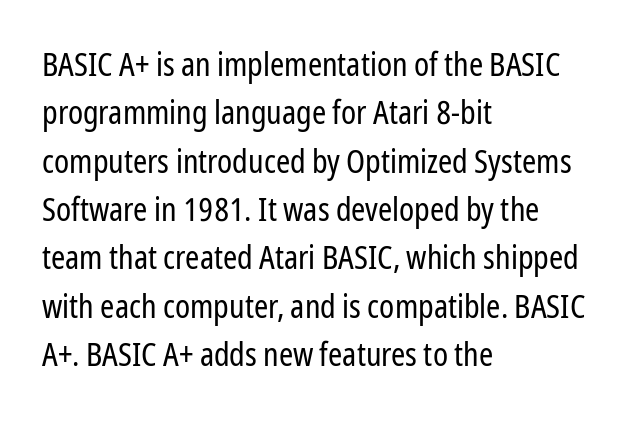
Q: Is the text bold? A: No.
Q: Is the text italic (slanted)? A: No, it is upright.
Q: Is the typeface a serif or a sans-serif typeface? A: Sans-serif.
Q: Is the text underlined? A: No.
Q: How is the paragraph aligned? A: Left-aligned.
Q: Is the spacing between letters normal or unusually wide? A: Normal.
Q: Is the spacing between lines tight, normal or loose? A: Normal.
Q: Width (condensed, normal, or wide)? A: Condensed.
Q: Stroke contrast? A: Low.
Q: x-height? A: Medium.
Q: Monospaced? A: No.
